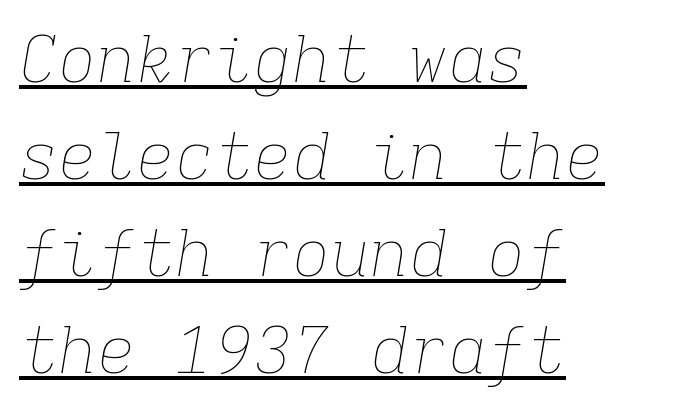
{"italic": "yes", "lean": "right", "slant_degrees": 9, "bold": "no", "weight": "thin", "width": "normal", "stroke_contrast": "low", "x_height": "medium", "monospaced": "yes", "underline": "yes", "align": "left", "line_spacing": "normal", "line_spacing_ratio": 1.49, "letter_spacing": "normal", "letter_spacing_em": 0.0, "glyph_px": 65}
